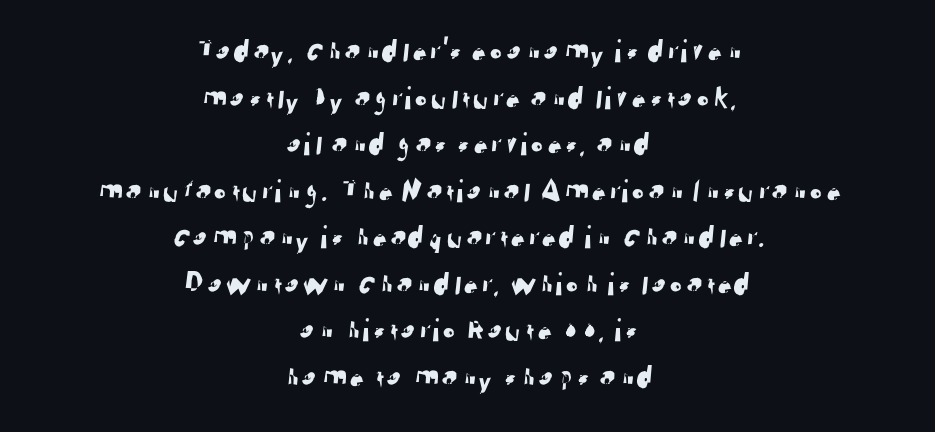
Q: Is the typeface a serif or a sans-serif typeface? A: Sans-serif.
Q: Is the text underlined? A: No.
Q: How is the paragraph aligned? A: Centered.
Q: Is the spacing between letters normal or unusually wide? A: Normal.
Q: Is the spacing between lines tight, normal or loose? A: Normal.
Q: Width (condensed, normal, or wide)? A: Normal.
Q: Stroke contrast? A: Low.
Q: x-height? A: Medium.
Q: Monospaced? A: No.
